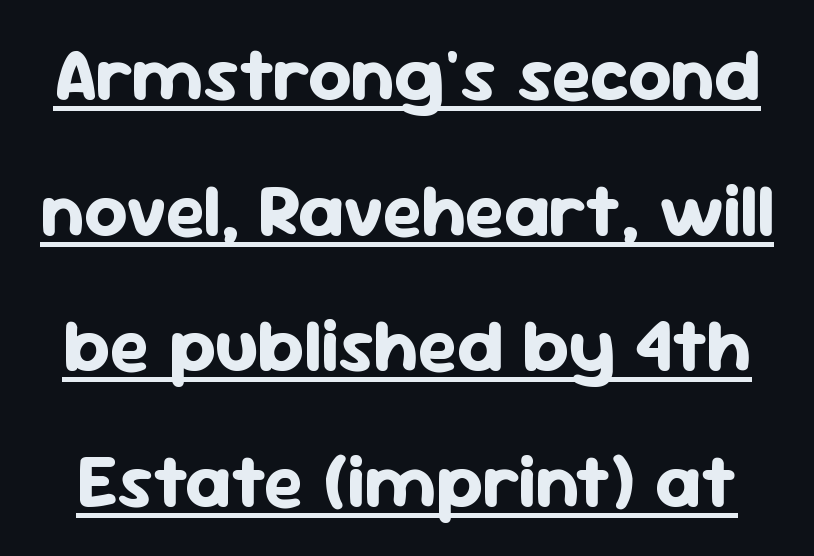
Ordinary non-slanted type is in use. The face used here is proportionally spaced, like ordinary book or web type. Heavy-handed strokes throughout: this text is bold. The glyphs in this specimen are sans serif.
